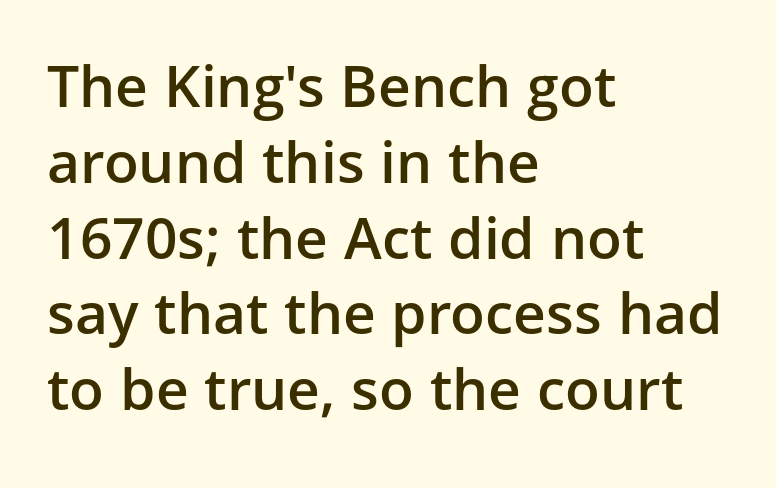
The image shows 57 px semibold sans-serif type, upright; set left-aligned, normal line spacing (1.33x), normal letter spacing, not underlined; low stroke contrast and a medium x-height.
